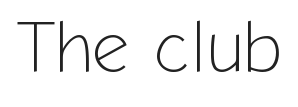
The image shows 74 px light sans-serif type, upright; set normal letter spacing, not underlined; low stroke contrast and a medium x-height.
